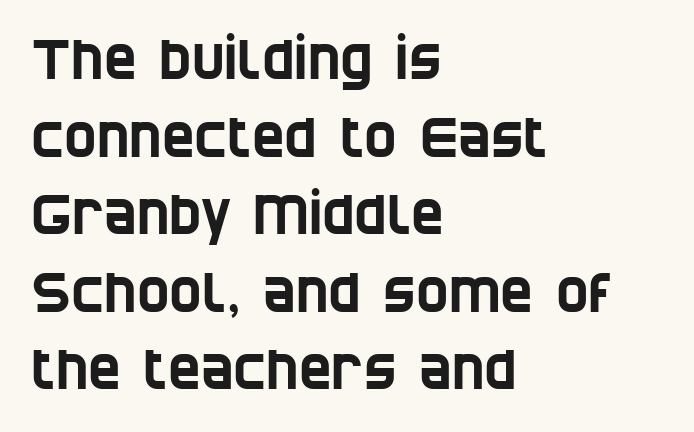
{"serif": "no", "width": "condensed", "stroke_contrast": "low", "x_height": "large", "monospaced": "no", "underline": "no", "align": "left", "line_spacing": "normal", "line_spacing_ratio": 1.41, "letter_spacing": "normal", "letter_spacing_em": 0.0, "glyph_px": 55}
